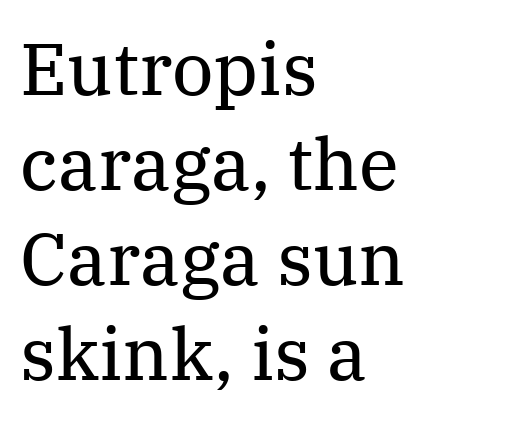
The image shows 73 px regular-weight serif type, upright; set left-aligned, normal line spacing (1.3x), normal letter spacing, not underlined; medium stroke contrast and a medium x-height.
